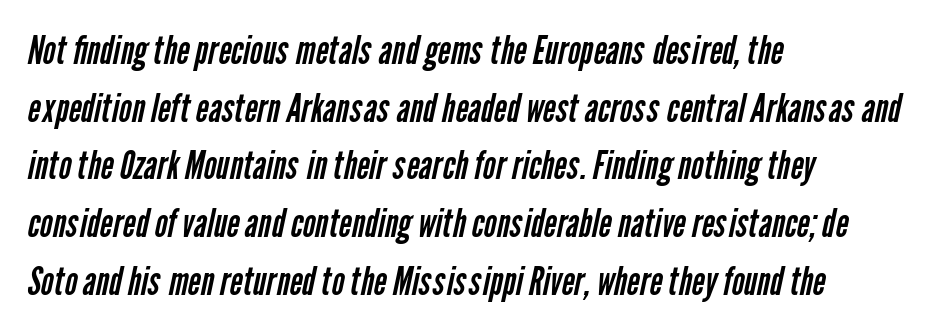
Nothing unusual about the tracking: characters are spaced as the font intends. Which margin do the lines hug? The left one — the right edge is uneven. A clean baseline with only descenders dipping below it. The passage shown is typeset with a sans-serif family.
